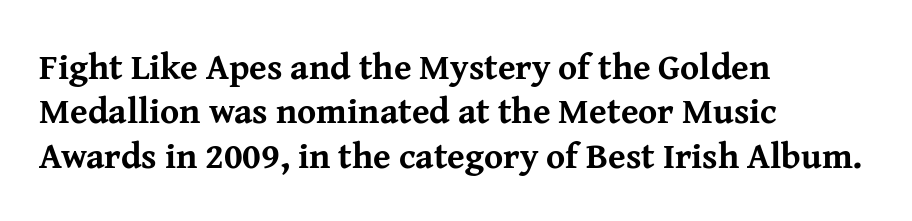
Q: Is the text bold? A: Yes.
Q: Is the text italic (slanted)? A: No, it is upright.
Q: Is the typeface a serif or a sans-serif typeface? A: Serif.
Q: Is the text underlined? A: No.
Q: How is the paragraph aligned? A: Left-aligned.
Q: Is the spacing between letters normal or unusually wide? A: Normal.
Q: Width (condensed, normal, or wide)? A: Normal.
Q: Stroke contrast? A: Medium.
Q: x-height? A: Medium.
Q: Monospaced? A: No.
